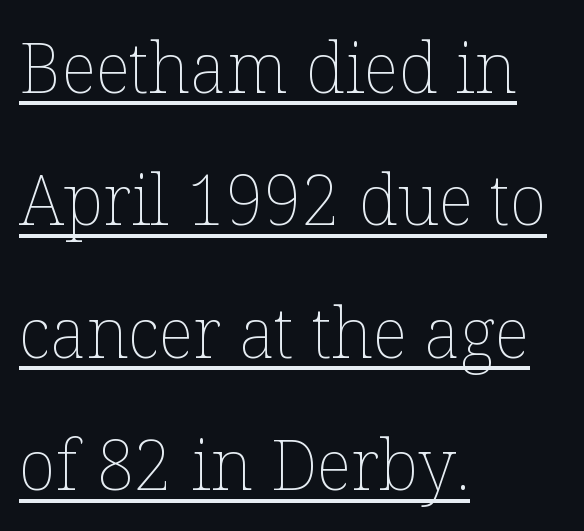
You can tell it's not italic because the verticals are truly vertical. Does the leading feel generous? Absolutely, it's lavish. Tracking here is standard; glyphs follow each other at the usual distance. This rendering features underlined lettering.
